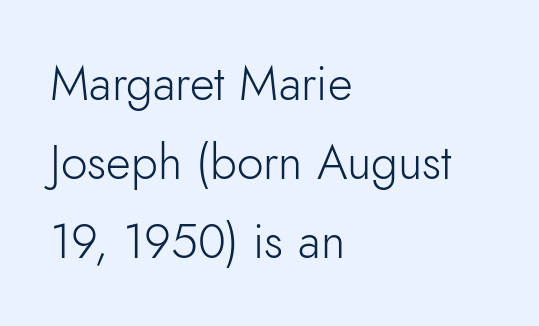
Do the characters align in a grid? No, the font is proportional. Font category for this specimen: sans-serif. Designer's note — italics off, roman on. This block has exactly the height ordinary leading produces. Descender tails drop into unmarked territory.
